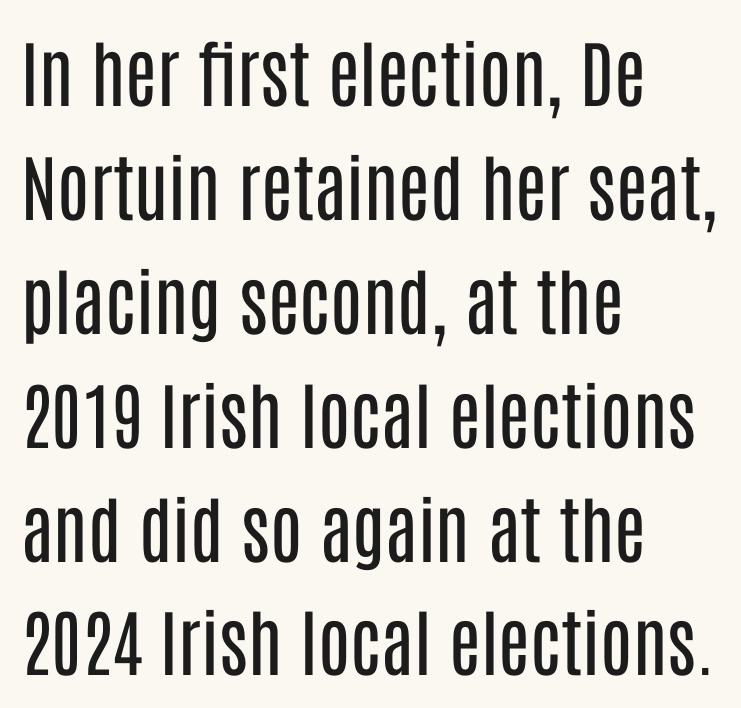
{"serif": "no", "italic": "no", "bold": "no", "weight": "regular", "width": "condensed", "stroke_contrast": "low", "x_height": "large", "monospaced": "no", "underline": "no", "align": "left", "line_spacing": "normal", "line_spacing_ratio": 1.56, "letter_spacing": "normal", "letter_spacing_em": 0.0, "glyph_px": 73}
